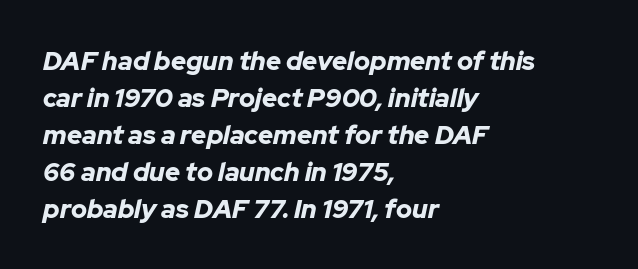
{"italic": "yes", "lean": "right", "slant_degrees": 12, "bold": "yes", "underline": "no", "align": "left", "line_spacing": "normal", "line_spacing_ratio": 1.42, "letter_spacing": "normal", "letter_spacing_em": 0.0, "glyph_px": 26}
